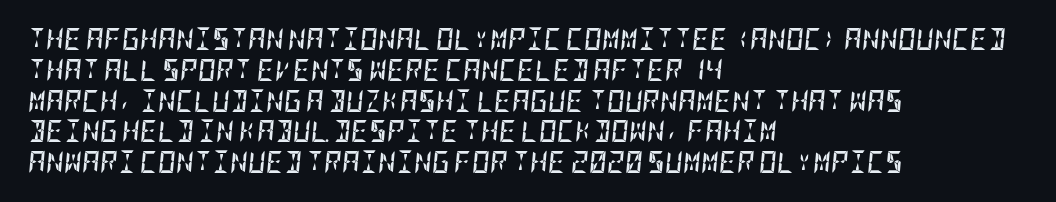
Q: Is the text bold? A: Yes.
Q: Is the text italic (slanted)? A: Yes, it leans right by about 5 degrees.
Q: Is the text underlined? A: No.
Q: How is the paragraph aligned? A: Left-aligned.
Q: Is the spacing between letters normal or unusually wide? A: Normal.
Q: Is the spacing between lines tight, normal or loose? A: Normal.
